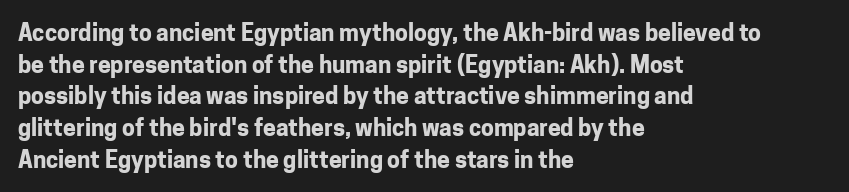
Q: Is the text bold? A: Yes.
Q: Is the text italic (slanted)? A: No, it is upright.
Q: Is the text underlined? A: No.
Q: How is the paragraph aligned? A: Left-aligned.
Q: Is the spacing between letters normal or unusually wide? A: Normal.
Q: Is the spacing between lines tight, normal or loose? A: Normal.
